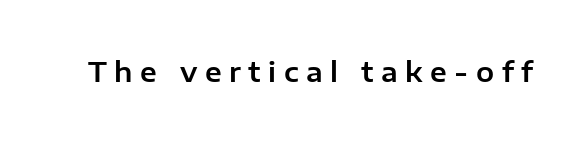
No word sits above an underline. Inter-character spacing is expanded well beyond the font's built-in metrics. Does the lettering tilt? It doesn't — this is upright.
